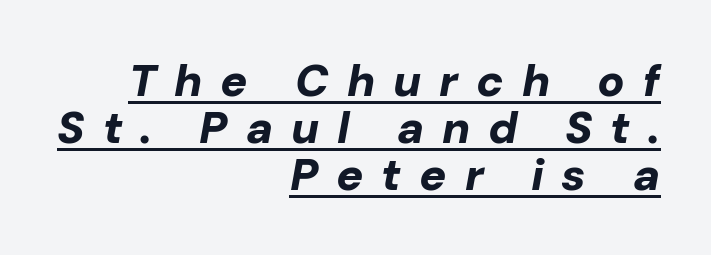
The image shows 45 px bold type, italic (leaning right); set right-aligned, tight line spacing (1.04x), unusually wide letter spacing (+0.4 em), underlined; low stroke contrast and a medium x-height.
